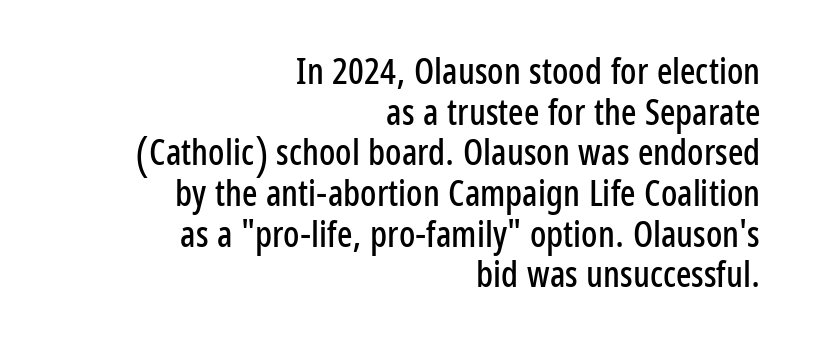
The image shows 36 px condensed sans-serif type, upright; set right-aligned, tight line spacing (1.13x), normal letter spacing, not underlined; low stroke contrast and a medium x-height.
